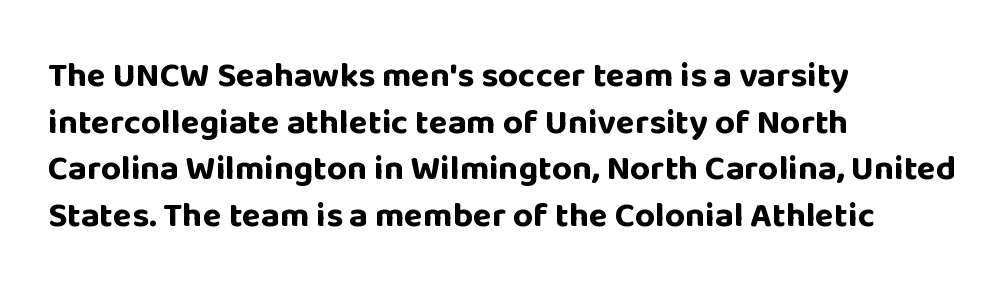
Horizontal alignment here is leftward, the default for most running prose. The baseline area is clear. Do the letters lean? They stand straight. Does the type have serifs? No, each stem ends abruptly. These lines are rendered in a variable-pitch font.
